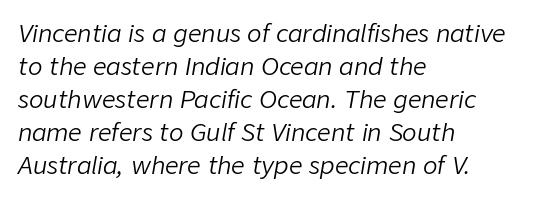
Is the type heavy? It reads as light-to-regular instead. Descenders are the only things crossing below the line. Is the type slanted? Yes — the strokes lean at a clear angle. This rendering uses left alignment, leaving the right contour irregular.
